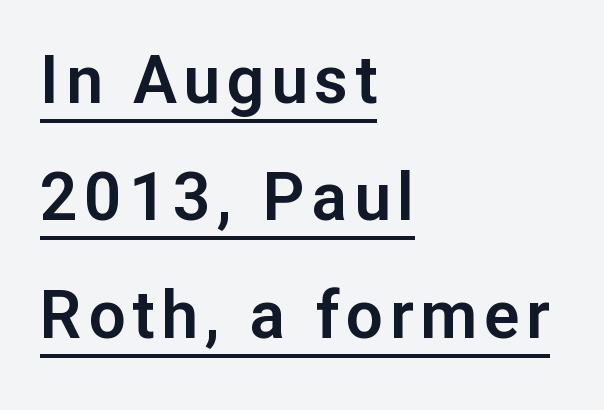
The image shows 66 px sans-serif type, upright; set left-aligned, line spacing 1.78x, underlined; low stroke contrast and a medium x-height.
